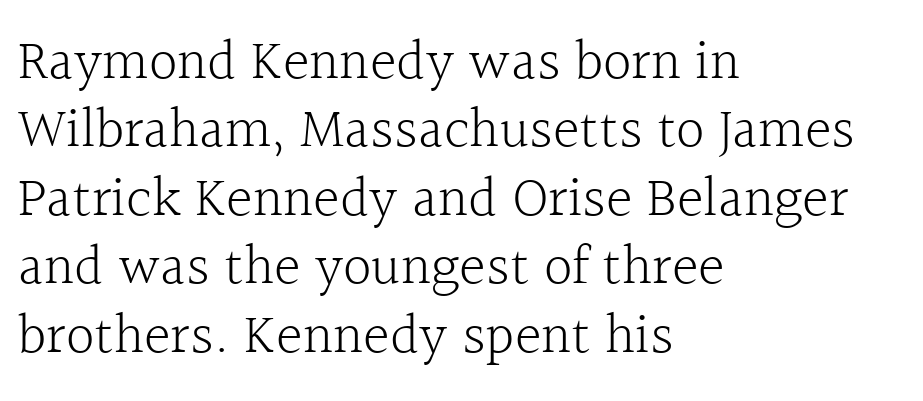
Q: Is the text bold? A: No.
Q: Is the text italic (slanted)? A: No, it is upright.
Q: Is the typeface a serif or a sans-serif typeface? A: Serif.
Q: Is the text underlined? A: No.
Q: How is the paragraph aligned? A: Left-aligned.
Q: Is the spacing between letters normal or unusually wide? A: Normal.
Q: Width (condensed, normal, or wide)? A: Normal.
Q: x-height? A: Medium.
Q: Monospaced? A: No.
